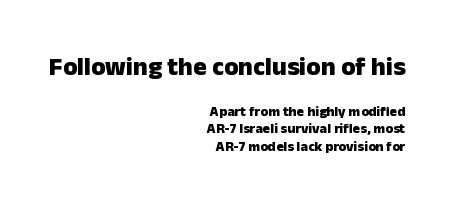
{"italic": "no", "bold": "yes", "underline": "no", "align": "right", "line_spacing_ratio": 1.24, "letter_spacing": "normal", "letter_spacing_em": 0.0, "larger_block": "first", "size_ratio": 1.86, "glyph_px": 26}
